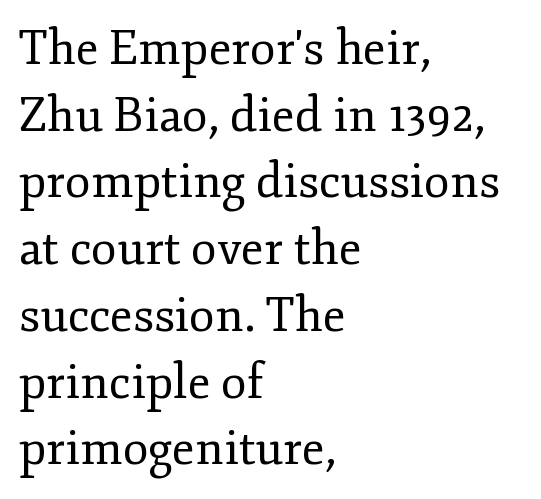
Q: Is the text bold? A: No.
Q: Is the text italic (slanted)? A: No, it is upright.
Q: Is the typeface a serif or a sans-serif typeface? A: Serif.
Q: Is the text underlined? A: No.
Q: How is the paragraph aligned? A: Left-aligned.
Q: Is the spacing between letters normal or unusually wide? A: Normal.
Q: Is the spacing between lines tight, normal or loose? A: Normal.
Q: Width (condensed, normal, or wide)? A: Normal.
Q: Stroke contrast? A: Low.
Q: x-height? A: Small.
Q: Monospaced? A: No.
